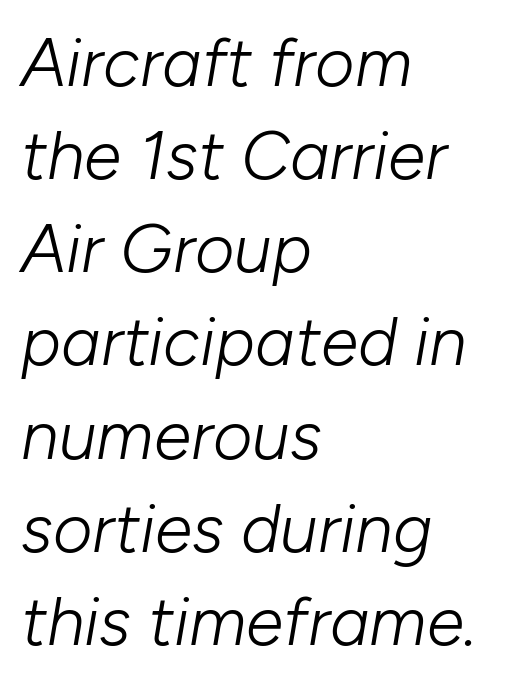
The image shows 68 px light type, italic (leaning right); set left-aligned, normal line spacing (1.37x), normal letter spacing, not underlined; low stroke contrast and a medium x-height.
